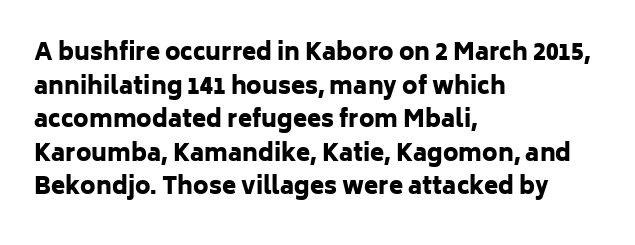
Each line starts at the same left margin while the right side varies. One glance says typical: line gaps are just what's usual. Nope, not italic — everything's standing straight. Plenty of ink on the page — the face is bold.
